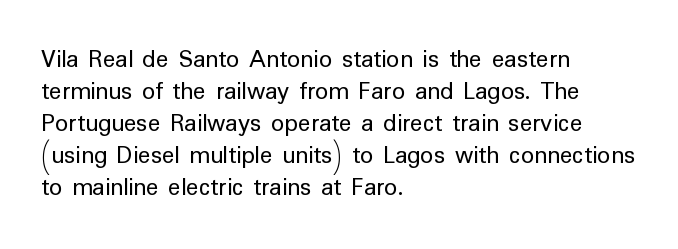
{"italic": "no", "bold": "no", "underline": "no", "align": "left", "line_spacing_ratio": 1.23, "letter_spacing": "normal", "letter_spacing_em": 0.0, "glyph_px": 26}
